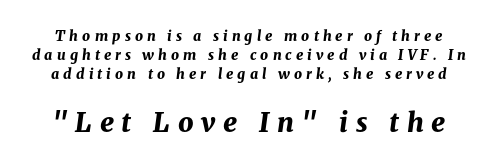
Q: Is the text bold? A: Yes.
Q: Is the text italic (slanted)? A: Yes, it leans right by about 8 degrees.
Q: Is the text underlined? A: No.
Q: Is the spacing between letters normal or unusually wide? A: Unusually wide.
Q: Is the spacing between lines tight, normal or loose? A: Normal.
Q: Which block of text is set in a larger size, the first (top) or the second (bottom)? A: The second (bottom) one.
